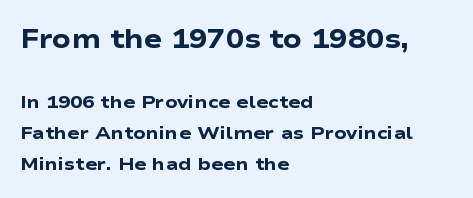
{"italic": "no", "bold": "yes", "underline": "no", "align": "left", "line_spacing_ratio": 1.74, "letter_spacing": "normal", "letter_spacing_em": 0.0, "larger_block": "first", "size_ratio": 1.5, "glyph_px": 27}
